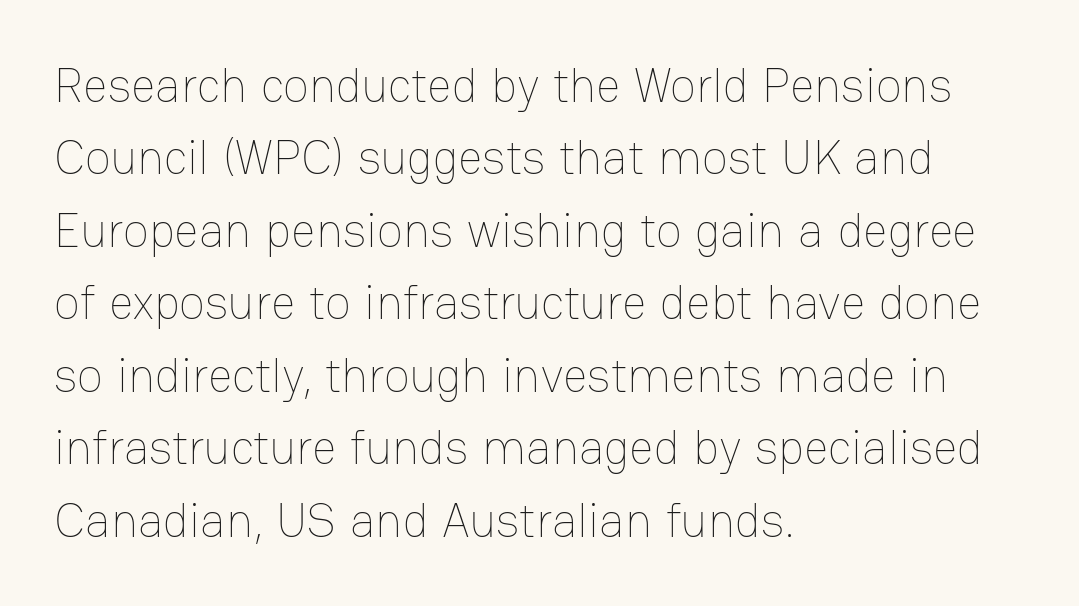
The image shows 48 px thin type, upright; set left-aligned, normal line spacing (1.51x), normal letter spacing, not underlined; low stroke contrast and a medium x-height.
